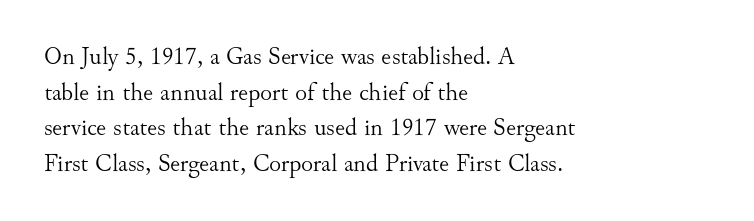
Q: Is the text bold? A: No.
Q: Is the text italic (slanted)? A: No, it is upright.
Q: Is the text underlined? A: No.
Q: How is the paragraph aligned? A: Left-aligned.
Q: Is the spacing between letters normal or unusually wide? A: Normal.
Q: Is the spacing between lines tight, normal or loose? A: Normal.
